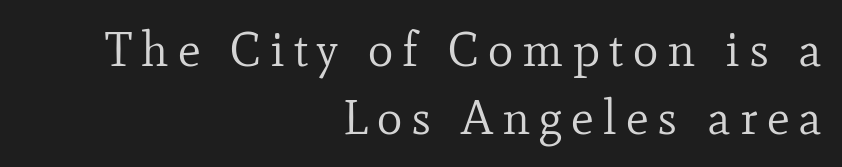
The image shows 48 px regular-weight serif type, upright; set right-aligned, normal line spacing (1.41x), not underlined; low stroke contrast and a small x-height.
